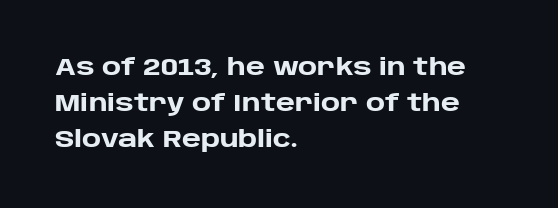
{"italic": "no", "bold": "yes", "underline": "no", "align": "left", "line_spacing": "normal", "line_spacing_ratio": 1.5, "letter_spacing": "normal", "letter_spacing_em": 0.0, "glyph_px": 24}
